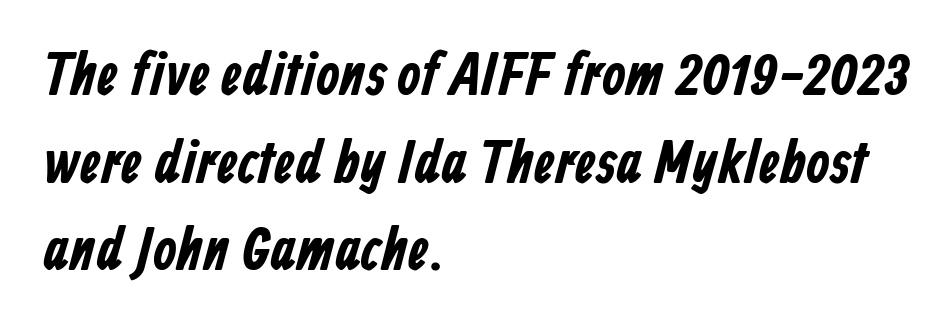
Q: Is the typeface a serif or a sans-serif typeface? A: Sans-serif.
Q: Is the text underlined? A: No.
Q: How is the paragraph aligned? A: Left-aligned.
Q: Is the spacing between letters normal or unusually wide? A: Normal.
Q: Is the spacing between lines tight, normal or loose? A: Normal.
Q: Width (condensed, normal, or wide)? A: Condensed.
Q: Stroke contrast? A: Low.
Q: x-height? A: Medium.
Q: Monospaced? A: No.
